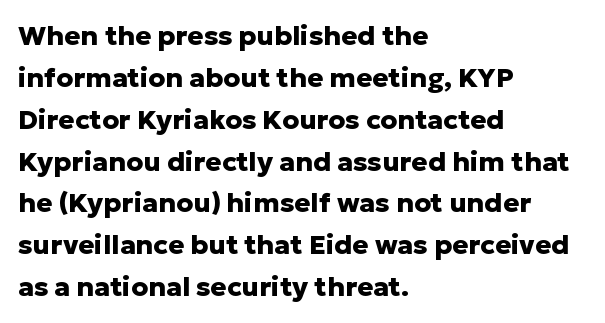
The image shows 27 px bold type, upright; set left-aligned, normal line spacing (1.55x), normal letter spacing, not underlined.
